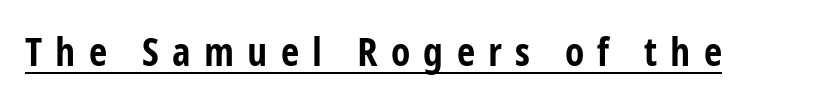
{"serif": "no", "italic": "no", "bold": "yes", "weight": "bold", "width": "condensed", "stroke_contrast": "low", "x_height": "medium", "monospaced": "no", "underline": "yes", "letter_spacing": "wide", "letter_spacing_em": 0.33, "glyph_px": 40}
